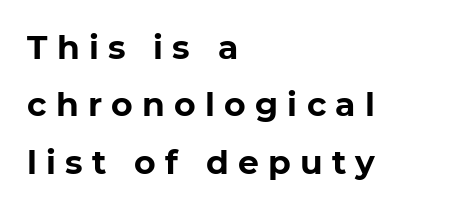
{"serif": "no", "bold": "yes", "weight": "bold", "width": "normal", "stroke_contrast": "low", "x_height": "medium", "monospaced": "no", "underline": "no", "align": "left", "line_spacing_ratio": 1.74, "letter_spacing": "wide", "letter_spacing_em": 0.28, "glyph_px": 33}
